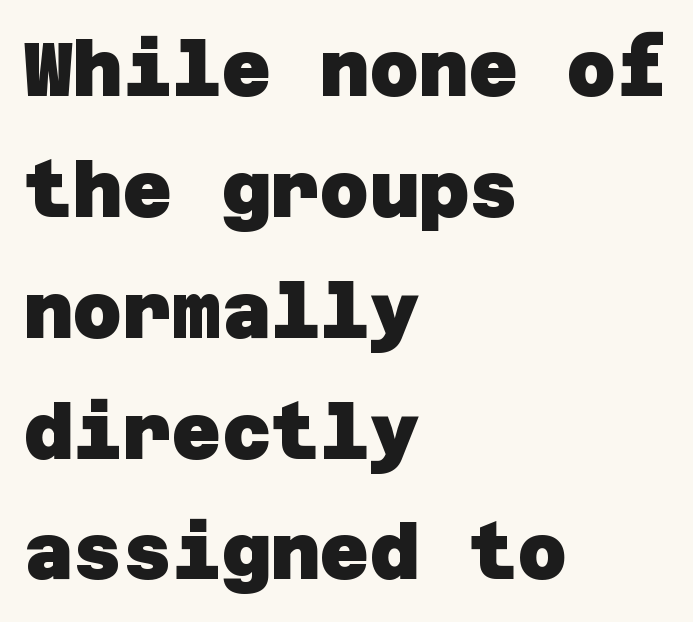
Q: Is the text bold? A: Yes.
Q: Is the typeface a serif or a sans-serif typeface? A: Sans-serif.
Q: Is the text underlined? A: No.
Q: How is the paragraph aligned? A: Left-aligned.
Q: Is the spacing between letters normal or unusually wide? A: Normal.
Q: Is the spacing between lines tight, normal or loose? A: Normal.
Q: Width (condensed, normal, or wide)? A: Normal.
Q: Stroke contrast? A: Low.
Q: x-height? A: Large.
